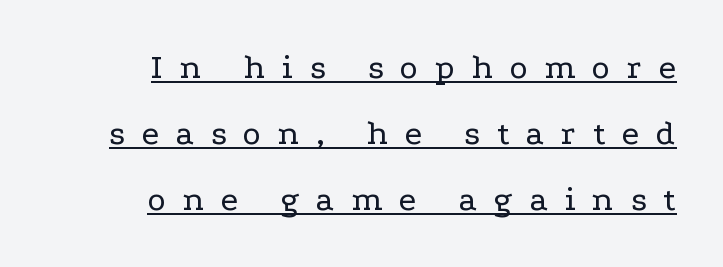
The image shows 35 px regular-weight, wide serif type, upright; set right-aligned, line spacing 1.89x, unusually wide letter spacing (+0.48 em), underlined; low stroke contrast and a medium x-height.
